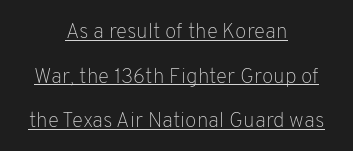
{"italic": "no", "bold": "no", "underline": "yes", "align": "center", "line_spacing": "loose", "line_spacing_ratio": 2.13, "letter_spacing": "normal", "letter_spacing_em": 0.0, "glyph_px": 21}
